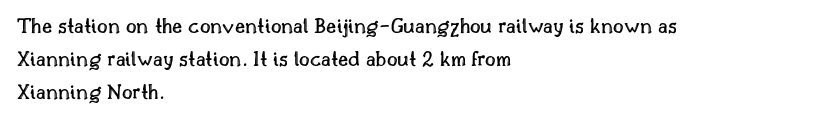
{"italic": "no", "underline": "no", "align": "left", "line_spacing": "normal", "line_spacing_ratio": 1.44, "letter_spacing": "normal", "letter_spacing_em": 0.0, "glyph_px": 23}
